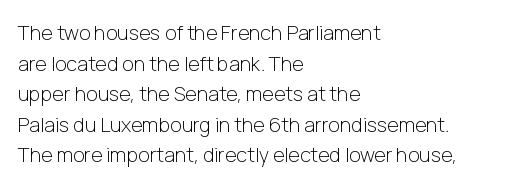
If you drew a line through each stem, it would be perfectly vertical. Students, observe: this is what conventionally led text looks like. Alignment: flush left. Decoration check: the copy has no underline.
